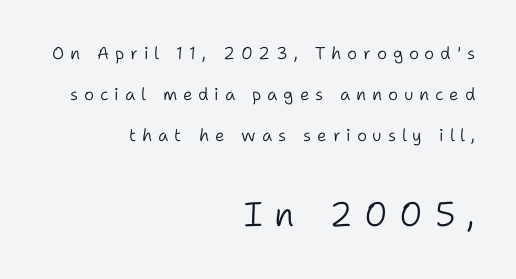
{"serif": "no", "italic": "no", "bold": "no", "weight": "light", "width": "normal", "stroke_contrast": "low", "x_height": "medium", "monospaced": "no", "underline": "no", "align": "right", "line_spacing": "loose", "line_spacing_ratio": 2.41, "letter_spacing": "wide", "letter_spacing_em": 0.34, "larger_block": "second", "size_ratio": 2.0, "glyph_px": 34}
